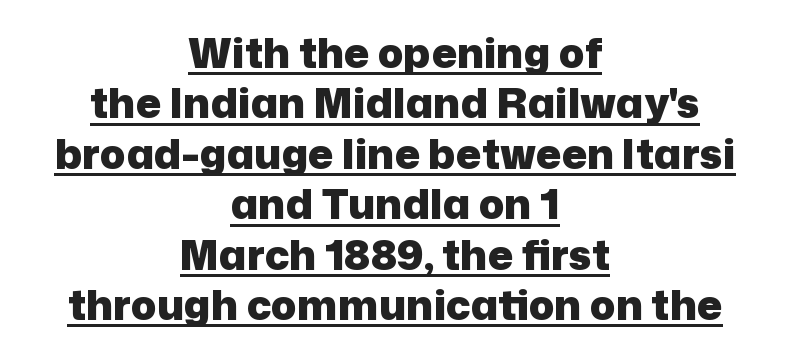
Is the block centered? Yes — each line is placed symmetrically about the middle. Here the designer chose a conventional face with non-uniform glyph widths. Quick note: underline on. Spacing between characters is what you'd get straight out of the box. The axis of the letterforms is exactly vertical.
